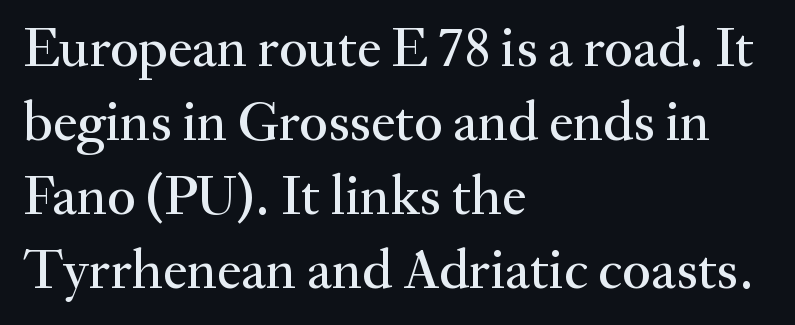
{"serif": "yes", "italic": "no", "width": "normal", "stroke_contrast": "medium", "x_height": "small", "monospaced": "no", "underline": "no", "align": "left", "line_spacing": "normal", "line_spacing_ratio": 1.32, "letter_spacing": "normal", "letter_spacing_em": 0.0, "glyph_px": 56}
